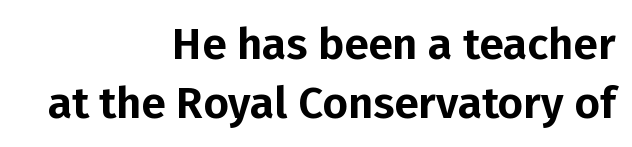
Q: Is the text italic (slanted)? A: No, it is upright.
Q: Is the typeface a serif or a sans-serif typeface? A: Sans-serif.
Q: Is the text underlined? A: No.
Q: How is the paragraph aligned? A: Right-aligned.
Q: Is the spacing between letters normal or unusually wide? A: Normal.
Q: Is the spacing between lines tight, normal or loose? A: Normal.
Q: Width (condensed, normal, or wide)? A: Normal.
Q: Stroke contrast? A: Low.
Q: x-height? A: Medium.
Q: Monospaced? A: No.
